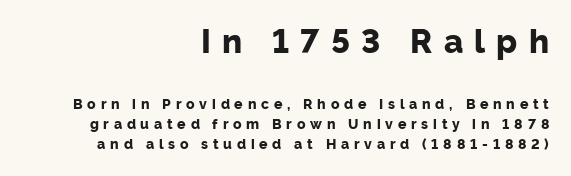
Proportional: the letters do not fall into vertical columns. Normally led — the rows are evenly, conventionally spaced. Words appear elongated and porous because spacing is wide. These lines stack with their right ends in a neat column.
